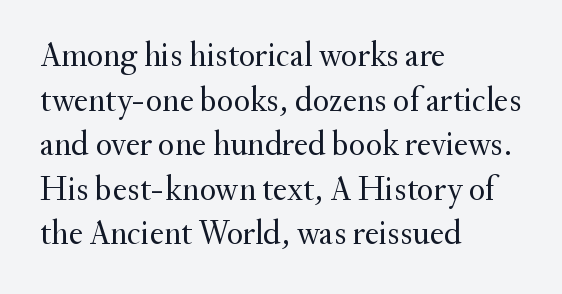
{"serif": "yes", "italic": "no", "bold": "no", "weight": "regular", "width": "normal", "stroke_contrast": "medium", "x_height": "small", "monospaced": "no", "underline": "no", "align": "left", "line_spacing": "normal", "line_spacing_ratio": 1.31, "letter_spacing": "normal", "letter_spacing_em": 0.0, "glyph_px": 34}
